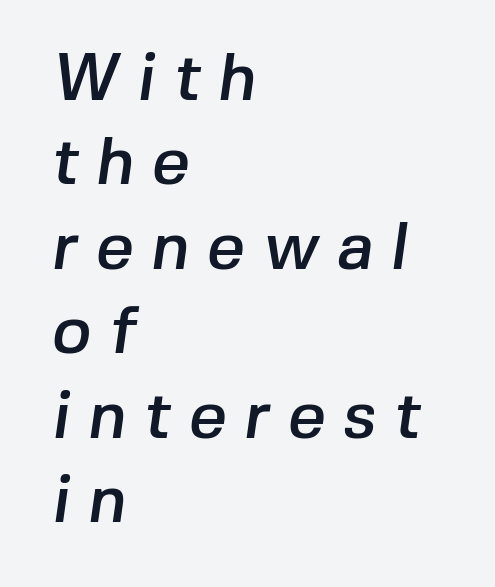
Q: Is the typeface a serif or a sans-serif typeface? A: Sans-serif.
Q: Is the text underlined? A: No.
Q: How is the paragraph aligned? A: Left-aligned.
Q: Is the spacing between letters normal or unusually wide? A: Unusually wide.
Q: Is the spacing between lines tight, normal or loose? A: Normal.
Q: Width (condensed, normal, or wide)? A: Normal.
Q: Stroke contrast? A: Low.
Q: x-height? A: Medium.
Q: Monospaced? A: No.
